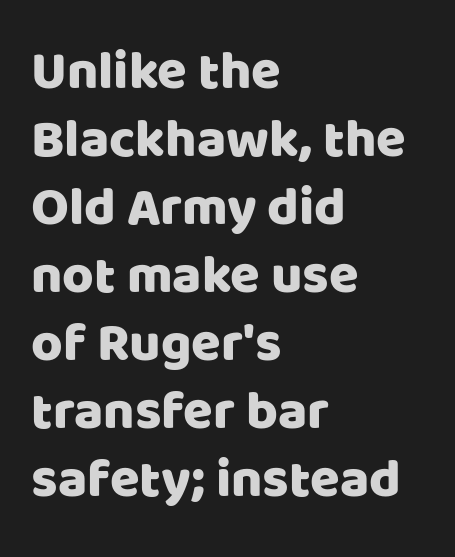
Q: Is the text italic (slanted)? A: No, it is upright.
Q: Is the typeface a serif or a sans-serif typeface? A: Sans-serif.
Q: Is the text underlined? A: No.
Q: How is the paragraph aligned? A: Left-aligned.
Q: Is the spacing between letters normal or unusually wide? A: Normal.
Q: Is the spacing between lines tight, normal or loose? A: Normal.
Q: Width (condensed, normal, or wide)? A: Normal.
Q: Stroke contrast? A: Low.
Q: x-height? A: Large.
Q: Monospaced? A: No.
